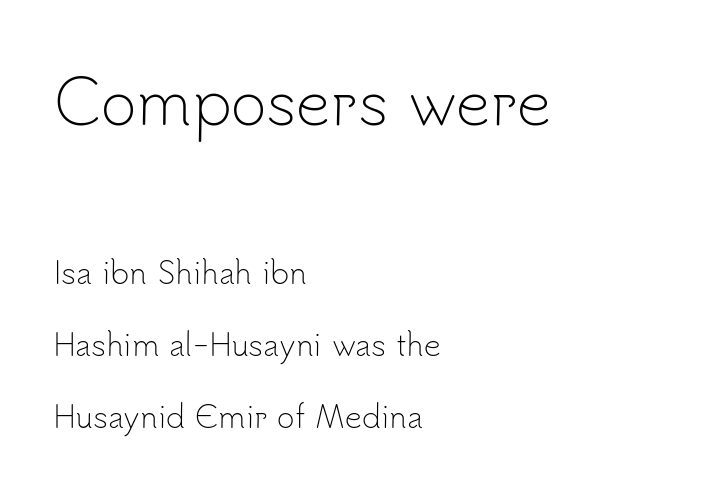
Q: Is the text bold? A: No.
Q: Is the text italic (slanted)? A: No, it is upright.
Q: Is the typeface a serif or a sans-serif typeface? A: Sans-serif.
Q: Is the text underlined? A: No.
Q: How is the paragraph aligned? A: Left-aligned.
Q: Is the spacing between letters normal or unusually wide? A: Normal.
Q: Is the spacing between lines tight, normal or loose? A: Loose.
Q: Which block of text is set in a larger size, the first (top) or the second (bottom)? A: The first (top) one.
Q: Width (condensed, normal, or wide)? A: Normal.
Q: Stroke contrast? A: Low.
Q: x-height? A: Small.
Q: Monospaced? A: No.
